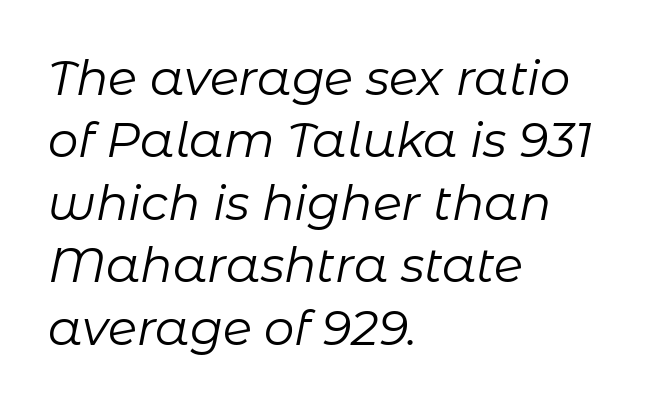
{"italic": "yes", "lean": "right", "slant_degrees": 11, "bold": "no", "weight": "regular", "width": "normal", "stroke_contrast": "low", "x_height": "medium", "monospaced": "no", "underline": "no", "align": "left", "line_spacing": "normal", "line_spacing_ratio": 1.3, "letter_spacing": "normal", "letter_spacing_em": 0.0, "glyph_px": 48}
